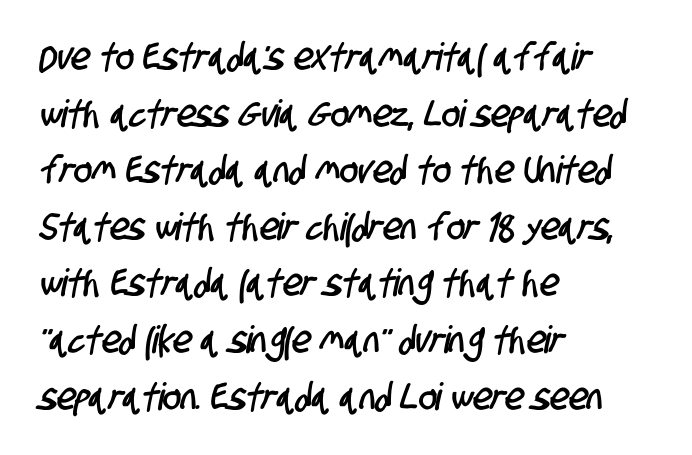
{"serif": "no", "width": "condensed", "stroke_contrast": "low", "x_height": "large", "monospaced": "no", "underline": "no", "align": "left", "line_spacing": "normal", "line_spacing_ratio": 1.49, "letter_spacing": "normal", "letter_spacing_em": 0.0, "glyph_px": 38}
